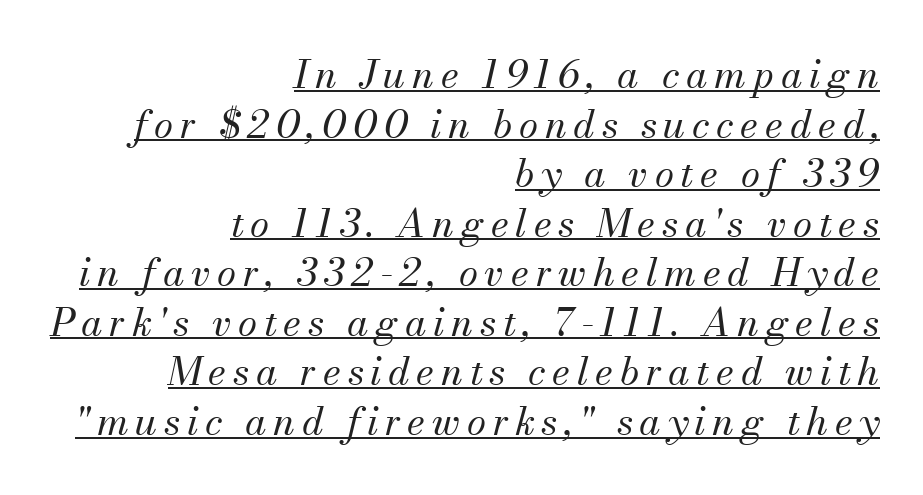
The image shows 39 px regular-weight serif type, italic (leaning right); set right-aligned, normal line spacing (1.27x), underlined; medium stroke contrast and a small x-height.
